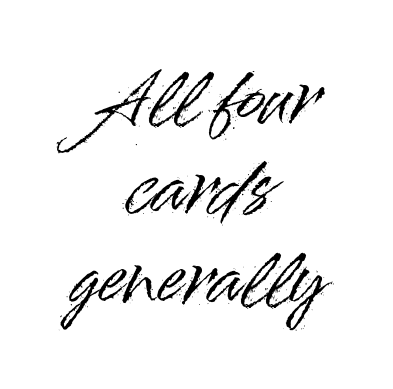
Descenders hang freely into open space. Baseline-to-baseline distance is the conventional proportion of letter height. Does the type have serifs? No, each stem ends abruptly.
